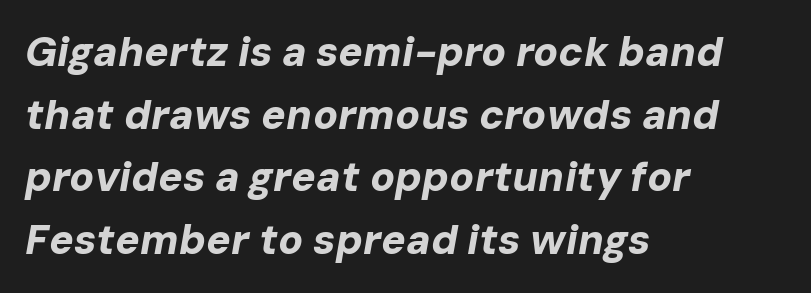
Teacher's note: observe the even left margin — that is flush-left alignment. Each row of text sits above clean, open space. Looking at the ascenders, they clearly lean. Each glyph is drawn with heavy, bold strokes.
